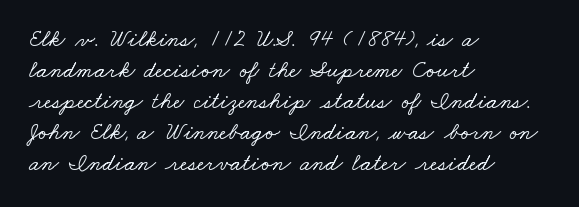
{"underline": "no", "align": "left", "line_spacing": "normal", "line_spacing_ratio": 1.29, "letter_spacing": "normal", "letter_spacing_em": 0.0, "glyph_px": 24}
